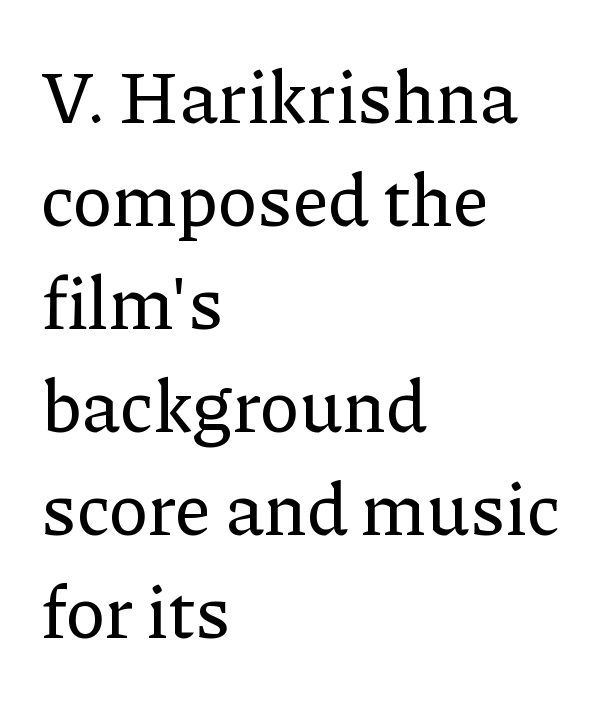
The image shows 73 px serif type, upright; set left-aligned, normal line spacing (1.41x), normal letter spacing, not underlined; low stroke contrast and a medium x-height.
